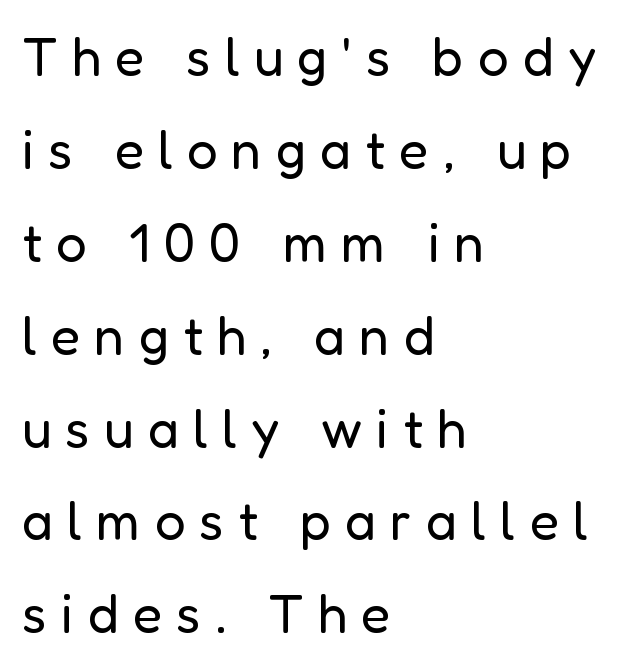
It's the straight-up-and-down kind of type. Clear beneath every line of the passage. You could not count columns in this text — the font is proportionally spaced. Are there feet on the stems? There aren't — it's a sans. Is the block centered? No — it sits flush against the left margin.
